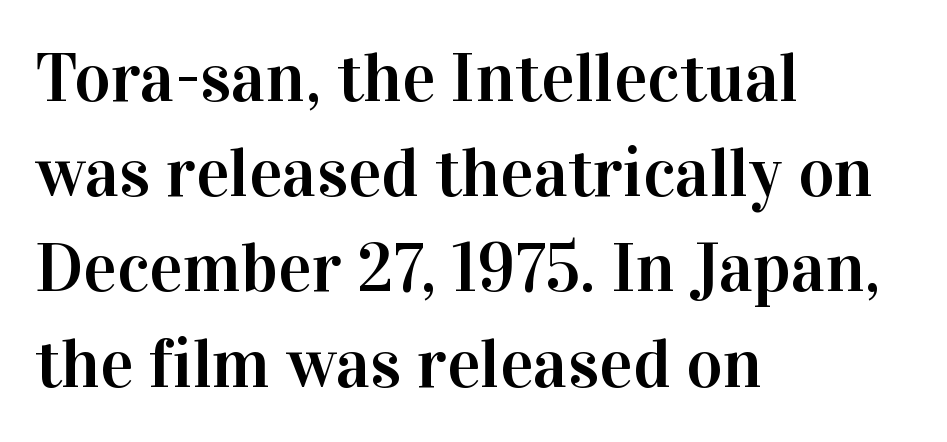
{"serif": "yes", "italic": "no", "width": "normal", "stroke_contrast": "high", "x_height": "medium", "monospaced": "no", "underline": "no", "align": "left", "line_spacing": "normal", "line_spacing_ratio": 1.36, "letter_spacing": "normal", "letter_spacing_em": 0.0, "glyph_px": 70}
